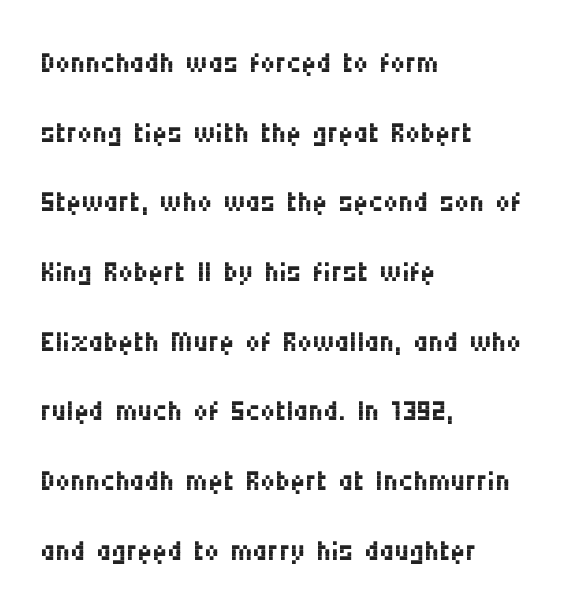
The glyphs are unaccompanied by any horizontal stroke below them. Is the type heavy? It reads as light-to-regular instead. Words appear dense and cohesive because spacing is normal. The designer left line spacing at the default. Does the type have serifs? No, each stem ends abruptly. You can tell it's not italic because the verticals are truly vertical.
